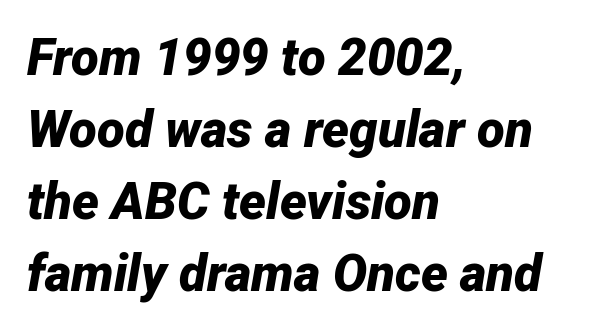
This sample has the flowing, uneven cadence of proportional lettering. One glance says typical: line gaps are just what's usual. The specimen omits any rule beneath the text block's lines. You'd pick this weight for a headline — it's a proper bold. Is the type slanted? Yes — the strokes lean at a clear angle. The paragraph has a hard left edge and a soft right edge.
